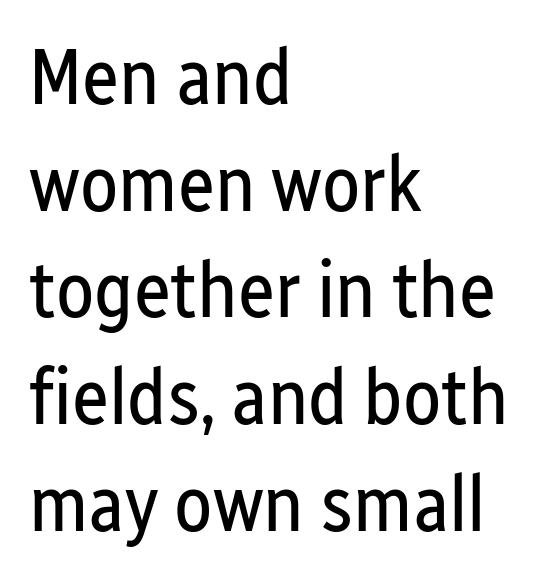
Caption: standard tracking, unaltered. Posture: vertical. The gap between lines stays unmarked. Is the type heavy? It reads as light-to-regular instead.
